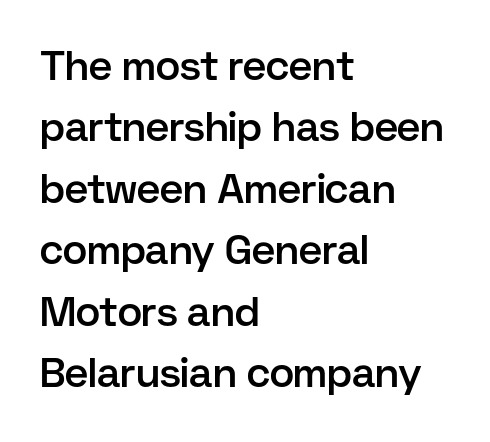
Reading down the block, your eye returns to a fixed left position each line. The passage shown is typeset with a sans-serif family. The letters sit at their default tracking, neither squeezed nor spread. Slightly chunky letters — semibold, I'd say, not full bold. Beneath every word, the page is bare.
